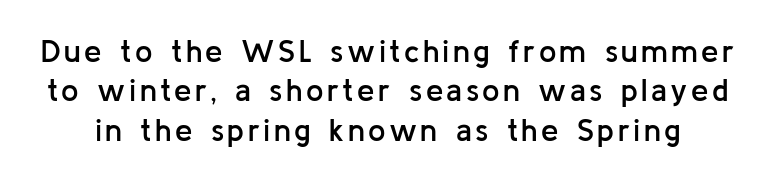
{"serif": "no", "italic": "no", "bold": "semi", "weight": "semibold", "width": "normal", "stroke_contrast": "low", "x_height": "medium", "monospaced": "no", "underline": "no", "line_spacing": "normal", "line_spacing_ratio": 1.27, "glyph_px": 31}
